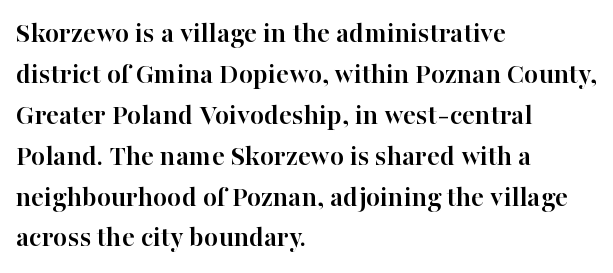
{"serif": "yes", "italic": "no", "bold": "yes", "weight": "semibold", "width": "normal", "stroke_contrast": "high", "x_height": "medium", "monospaced": "no", "underline": "no", "align": "left", "line_spacing": "normal", "line_spacing_ratio": 1.41, "letter_spacing": "normal", "letter_spacing_em": 0.0, "glyph_px": 29}
